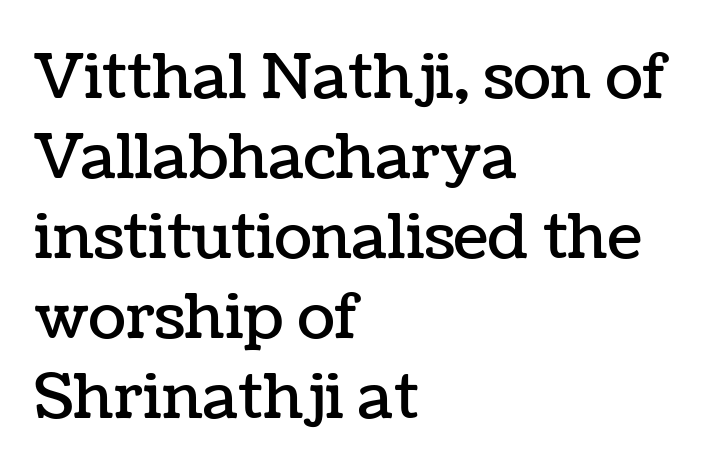
{"italic": "no", "width": "normal", "stroke_contrast": "low", "x_height": "medium", "monospaced": "no", "underline": "no", "align": "left", "line_spacing": "normal", "line_spacing_ratio": 1.29, "letter_spacing": "normal", "letter_spacing_em": 0.0, "glyph_px": 62}
